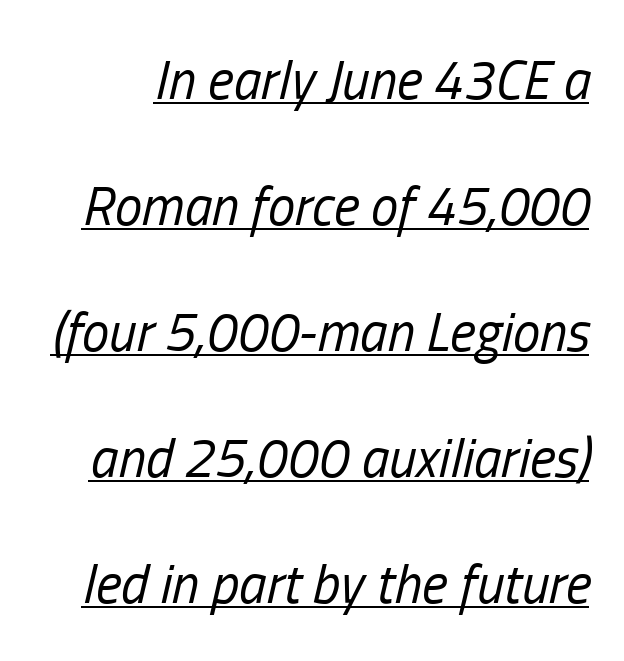
Q: Is the text bold? A: No.
Q: Is the text italic (slanted)? A: Yes, it leans right by about 13 degrees.
Q: Is the text underlined? A: Yes.
Q: Is the spacing between letters normal or unusually wide? A: Normal.
Q: Is the spacing between lines tight, normal or loose? A: Loose.
Q: Width (condensed, normal, or wide)? A: Condensed.
Q: Stroke contrast? A: Low.
Q: x-height? A: Medium.
Q: Monospaced? A: No.
